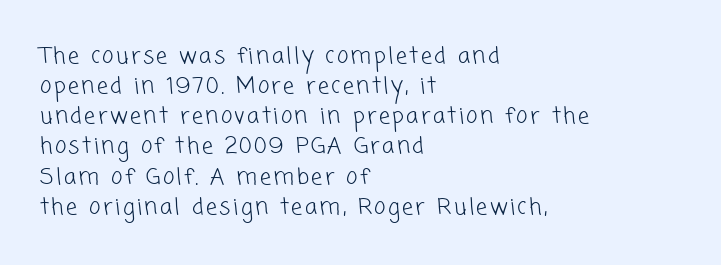
These lines stack with their left ends in a neat column. Honestly, the row spacing looks completely unremarkable. This reads as an unemphasized weight, regular at the heaviest. Bare-footed words on every line.
